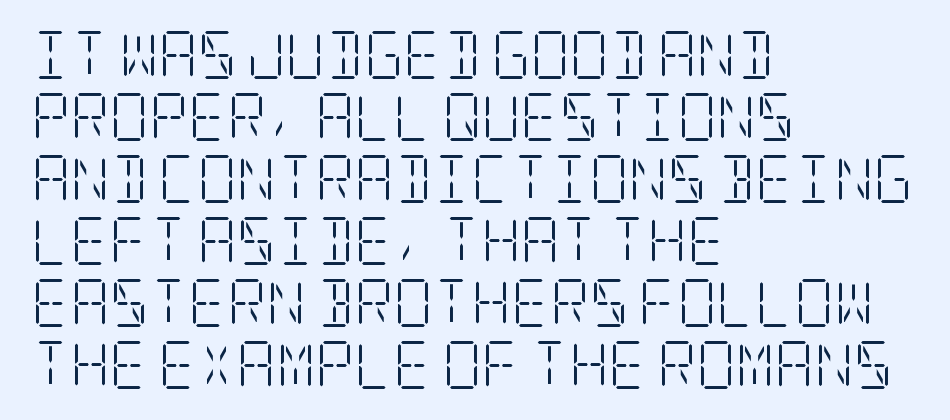
Stems here are at most as thick as an everyday book face. Line spacing here is normal. Every stem runs plumb, perpendicular to the baseline. Are there feet on the stems? There are — it's a serif.
